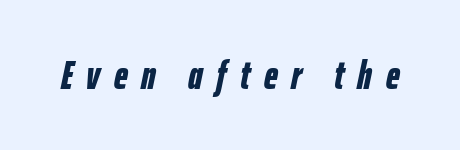
The image shows 40 px bold, condensed type, italic (leaning right); set unusually wide letter spacing (+0.34 em), not underlined; low stroke contrast and a medium x-height.
